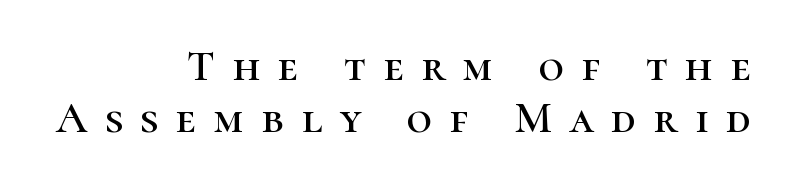
{"serif": "yes", "italic": "no", "width": "normal", "stroke_contrast": "high", "x_height": "medium", "monospaced": "no", "underline": "no", "align": "right", "line_spacing_ratio": 1.18, "letter_spacing": "wide", "letter_spacing_em": 0.4, "glyph_px": 44}
